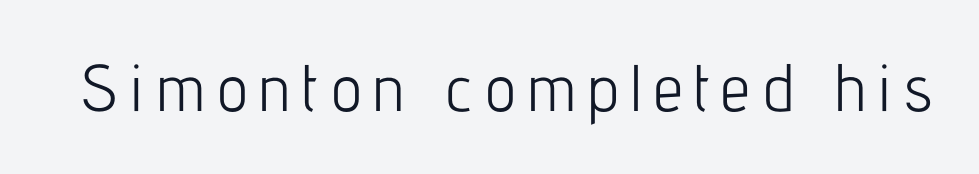
Classification — sans serif. The letters advance in unequal steps, a hallmark of proportional type. Weight class: somewhere from thin through regular. Designer's note — italics off, roman on. Unmarked baselines from the first word to the last.
